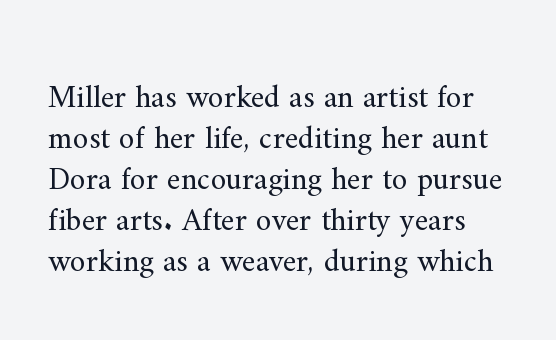
The image shows 32 px regular-weight serif type, upright; set normal line spacing (1.28x), normal letter spacing, not underlined; medium stroke contrast and a small x-height.
